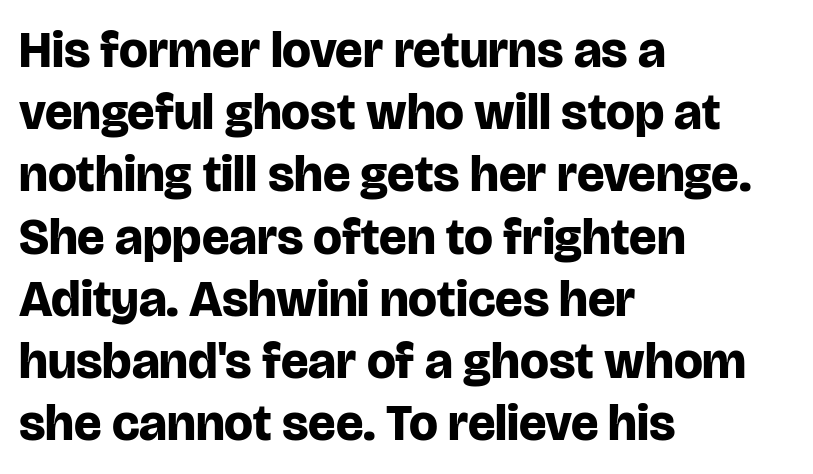
Q: Is the text bold? A: Yes.
Q: Is the text italic (slanted)? A: No, it is upright.
Q: Is the typeface a serif or a sans-serif typeface? A: Sans-serif.
Q: Is the text underlined? A: No.
Q: How is the paragraph aligned? A: Left-aligned.
Q: Is the spacing between letters normal or unusually wide? A: Normal.
Q: Width (condensed, normal, or wide)? A: Normal.
Q: Stroke contrast? A: Low.
Q: x-height? A: Large.
Q: Monospaced? A: No.
